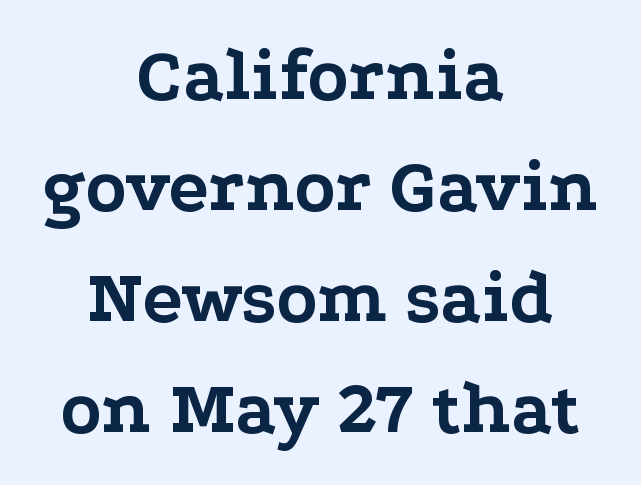
{"serif": "yes", "italic": "no", "bold": "yes", "weight": "bold", "width": "wide", "stroke_contrast": "low", "x_height": "medium", "monospaced": "no", "underline": "no", "align": "center", "line_spacing": "normal", "line_spacing_ratio": 1.48, "letter_spacing": "normal", "letter_spacing_em": 0.0, "glyph_px": 75}
